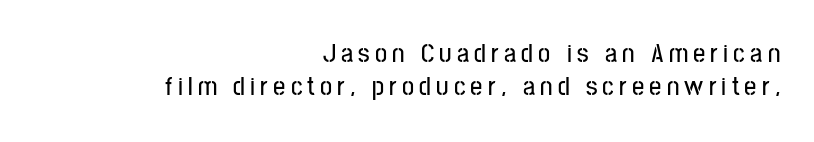
{"italic": "no", "underline": "no", "align": "right", "line_spacing_ratio": 1.22, "glyph_px": 27}
